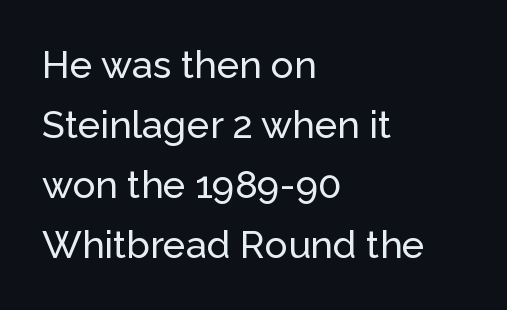
The designer went with a sans here, leaving each stem footless. Horizontal bands of white between lines are of average thickness. A typesetter would call this proportional, since set widths differ per character. A student would call this left alignment; a typographer would say flush left, rag right. Honestly, the letter spacing is just normal — you wouldn't notice it.
